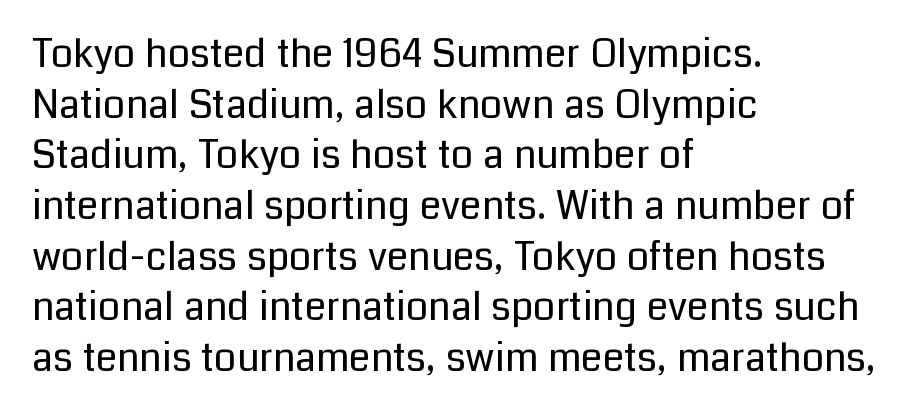
The image shows 39 px regular-weight sans-serif type, upright; set left-aligned, normal line spacing (1.3x), normal letter spacing, not underlined; low stroke contrast and a medium x-height.
